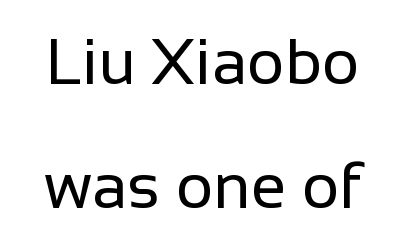
The image shows 64 px regular-weight sans-serif type, upright; set loose line spacing (1.94x), normal letter spacing, not underlined; low stroke contrast and a medium x-height.
